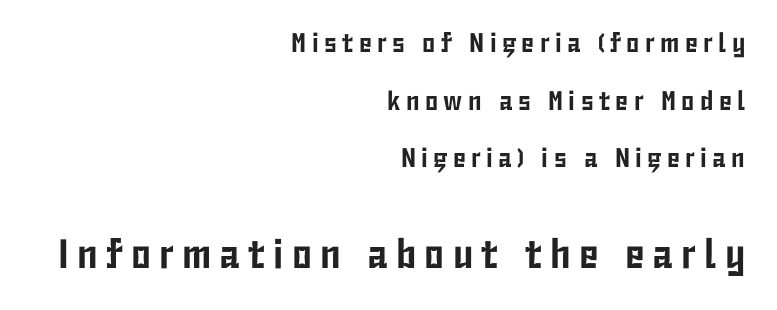
Q: Is the text italic (slanted)? A: No, it is upright.
Q: Is the typeface a serif or a sans-serif typeface? A: Sans-serif.
Q: Is the text underlined? A: No.
Q: How is the paragraph aligned? A: Right-aligned.
Q: Is the spacing between letters normal or unusually wide? A: Unusually wide.
Q: Is the spacing between lines tight, normal or loose? A: Loose.
Q: Which block of text is set in a larger size, the first (top) or the second (bottom)? A: The second (bottom) one.
Q: Width (condensed, normal, or wide)? A: Condensed.
Q: Stroke contrast? A: Low.
Q: x-height? A: Medium.
Q: Monospaced? A: No.
